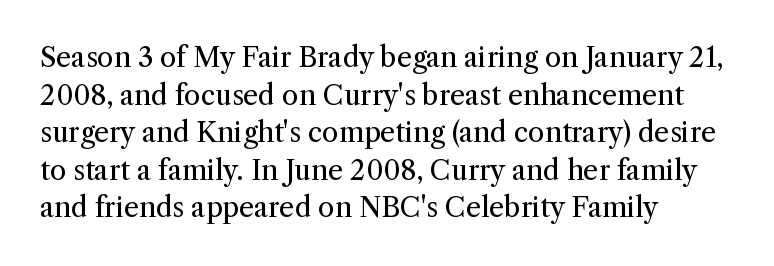
{"italic": "no", "bold": "no", "underline": "no", "align": "left", "line_spacing": "normal", "line_spacing_ratio": 1.39, "letter_spacing": "normal", "letter_spacing_em": 0.0, "glyph_px": 27}
